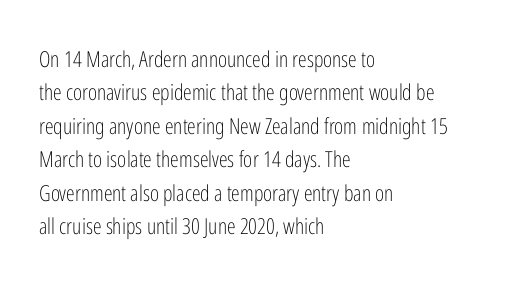
Summary of vertical rhythm: regular, with standard interline spacing. No extra ink here — the face is not bold. Quick note: not italic, upright. Horizontal alignment here is leftward, the default for most running prose.
